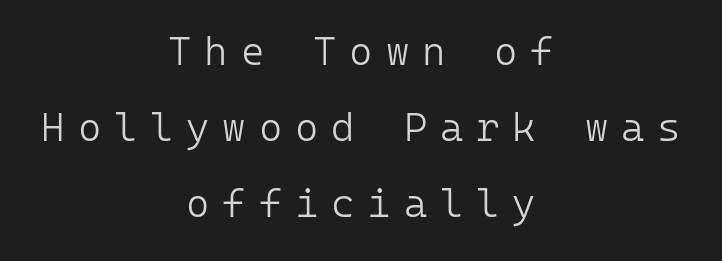
The image shows 40 px light sans-serif type, upright, monospaced; set centered, loose line spacing (1.9x), unusually wide letter spacing (+0.32 em), not underlined; low stroke contrast and a medium x-height.
